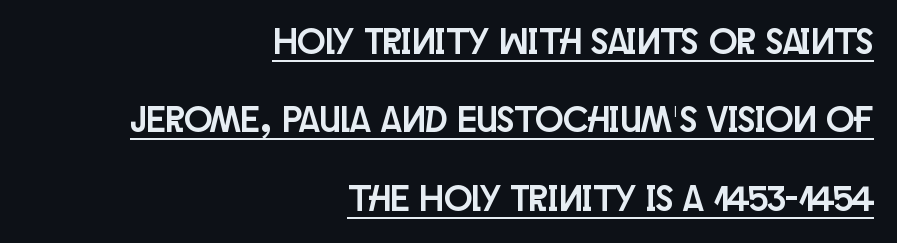
The image shows 37 px condensed sans-serif type, upright; set right-aligned, loose line spacing (2.12x), normal letter spacing, underlined; low stroke contrast and a large x-height.
